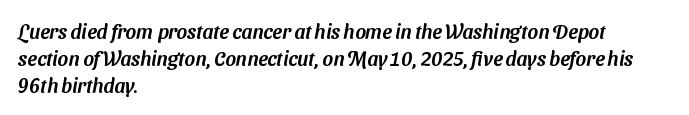
Letters rest on an invisible, unmarked baseline. All the whitespace from short lines collects on the right. Standard letterfit; no display-style spreading of the glyphs. Is there much room between lines? A standard amount, neither cramped nor airy.
